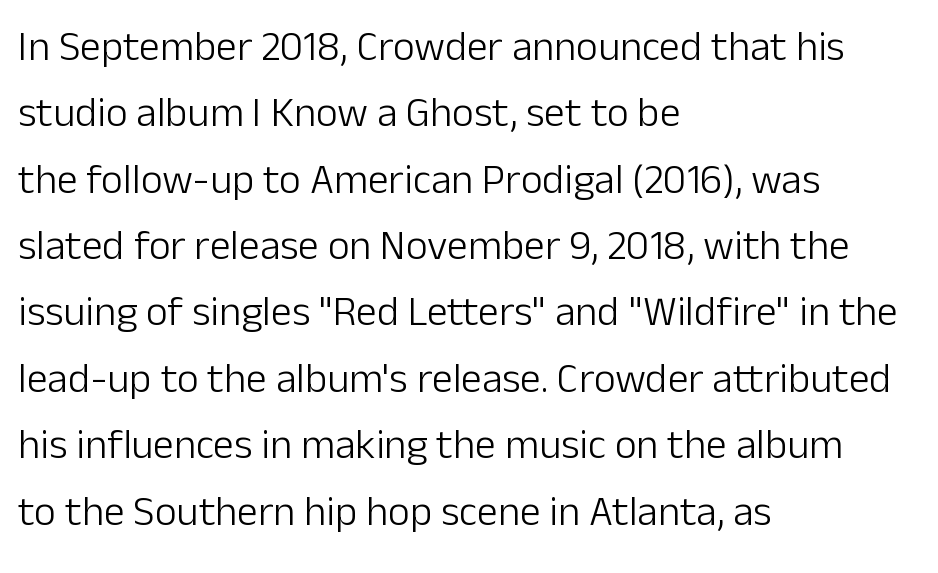
{"serif": "no", "italic": "no", "bold": "no", "weight": "light", "width": "normal", "stroke_contrast": "low", "x_height": "medium", "monospaced": "no", "underline": "no", "align": "left", "line_spacing": "normal", "line_spacing_ratio": 1.58, "letter_spacing": "normal", "letter_spacing_em": 0.0, "glyph_px": 42}
